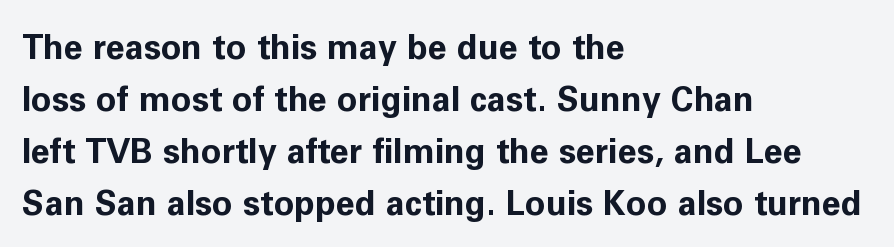
{"serif": "no", "italic": "no", "bold": "yes", "weight": "bold", "width": "normal", "stroke_contrast": "low", "x_height": "medium", "monospaced": "no", "underline": "no", "align": "left", "line_spacing": "normal", "line_spacing_ratio": 1.53, "letter_spacing": "normal", "letter_spacing_em": 0.0, "glyph_px": 34}
